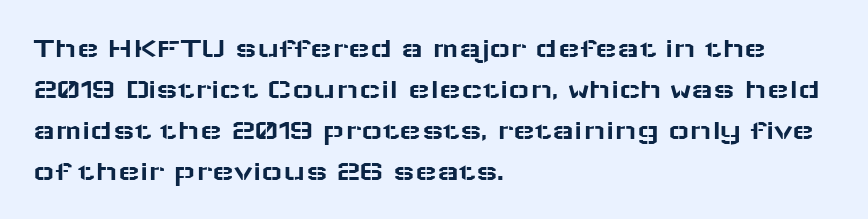
The face used here is proportionally spaced, like ordinary book or web type. Does the lettering tilt? It doesn't — this is upright. The type is set solid horizontally, with unmodified tracking. Successive baselines arrive at the customary interval. Every row of glyphs begins at an identical x-position on the left.
